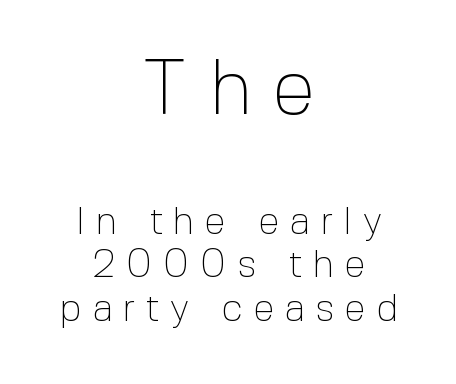
The image shows 78 px thin sans-serif type, upright; set centered, tight line spacing (1.11x), unusually wide letter spacing (+0.26 em), not underlined; the first (top) block is 2.0x larger; a medium x-height.
